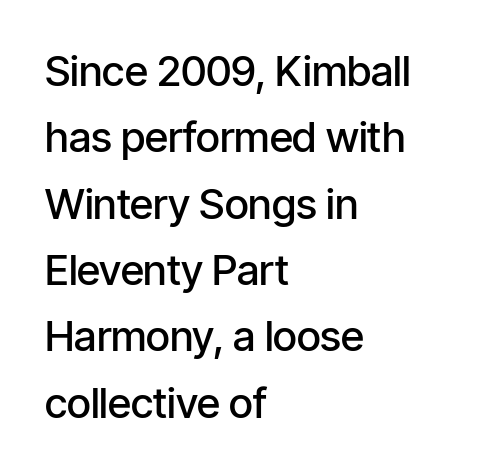
{"serif": "no", "italic": "no", "bold": "semi", "weight": "semibold", "width": "condensed", "stroke_contrast": "low", "x_height": "medium", "monospaced": "no", "underline": "no", "align": "left", "line_spacing": "normal", "line_spacing_ratio": 1.58, "letter_spacing": "normal", "letter_spacing_em": 0.0, "glyph_px": 42}
